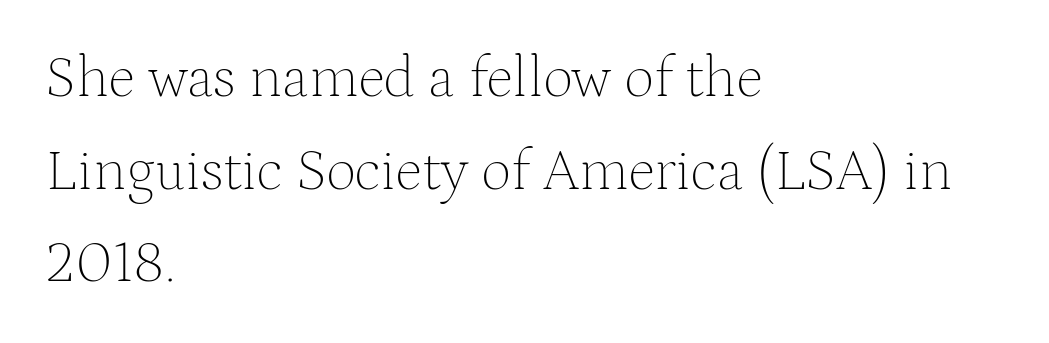
Q: Is the text bold? A: No.
Q: Is the text italic (slanted)? A: No, it is upright.
Q: Is the typeface a serif or a sans-serif typeface? A: Serif.
Q: Is the text underlined? A: No.
Q: How is the paragraph aligned? A: Left-aligned.
Q: Is the spacing between letters normal or unusually wide? A: Normal.
Q: Is the spacing between lines tight, normal or loose? A: Normal.
Q: Width (condensed, normal, or wide)? A: Normal.
Q: Stroke contrast? A: Medium.
Q: x-height? A: Medium.
Q: Monospaced? A: No.
